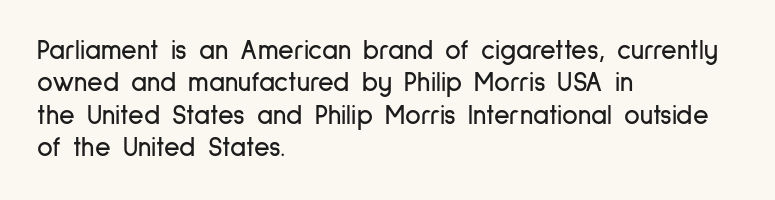
Q: Is the text italic (slanted)? A: No, it is upright.
Q: Is the text underlined? A: No.
Q: How is the paragraph aligned? A: Left-aligned.
Q: Is the spacing between letters normal or unusually wide? A: Normal.
